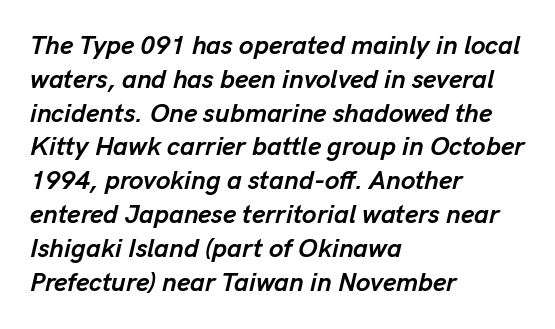
The face used here has the dense, thick strokes of a bold. Line starts are locked; line ends wander. These lines keep a tight, regular rhythm from letter to letter. The string is rendered with underlining switched off.
